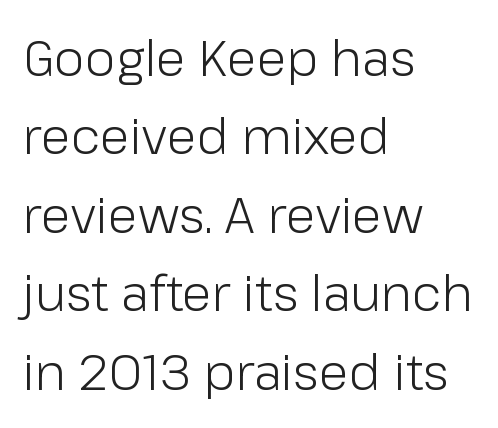
The image shows 49 px light sans-serif type, upright; set left-aligned, normal line spacing (1.6x), normal letter spacing, not underlined; low stroke contrast and a medium x-height.
